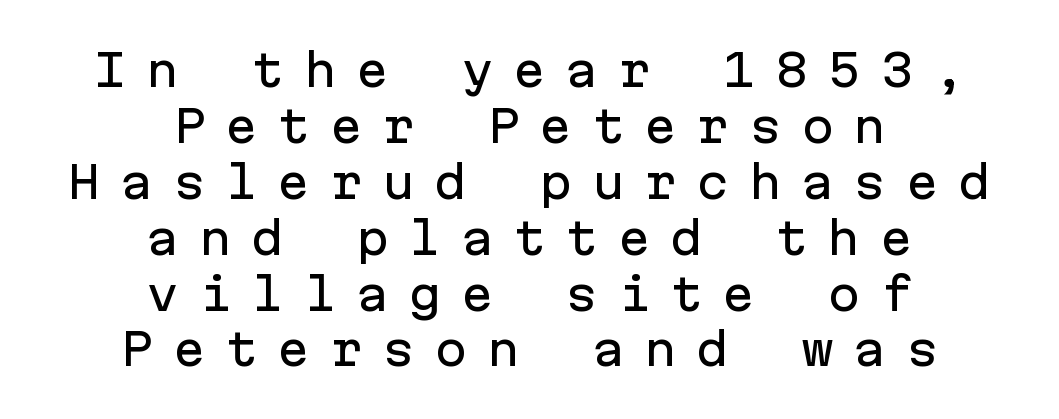
The image shows 44 px sans-serif type, upright, monospaced; set centered, normal line spacing (1.27x), unusually wide letter spacing (+0.44 em), not underlined; low stroke contrast and a medium x-height.
